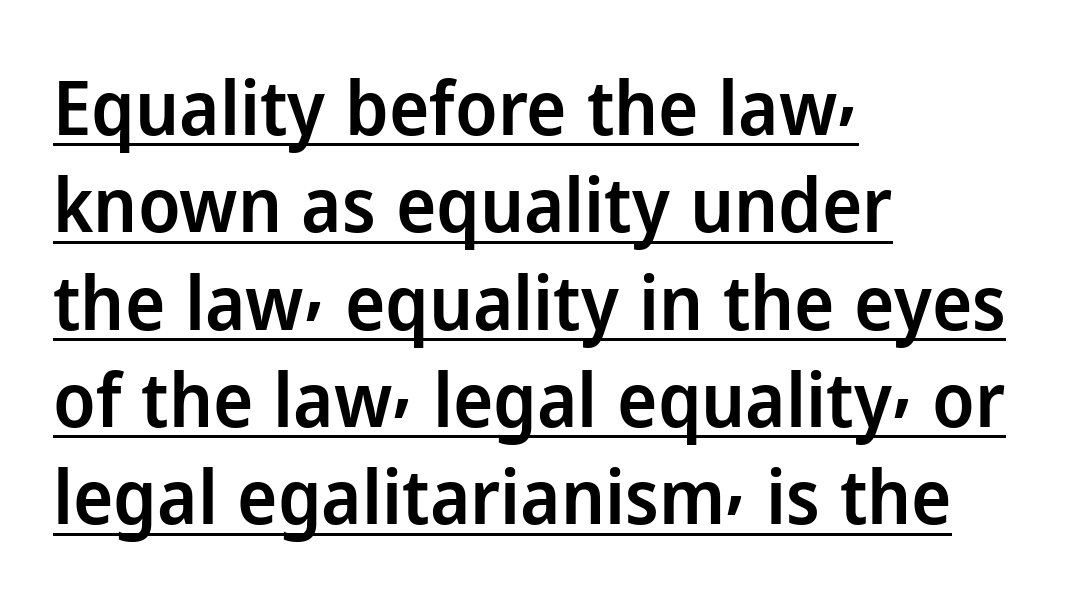
{"serif": "no", "italic": "no", "bold": "semi", "weight": "semibold", "width": "normal", "stroke_contrast": "low", "x_height": "medium", "monospaced": "no", "underline": "yes", "align": "left", "line_spacing": "normal", "line_spacing_ratio": 1.28, "letter_spacing": "normal", "letter_spacing_em": 0.0, "glyph_px": 76}
